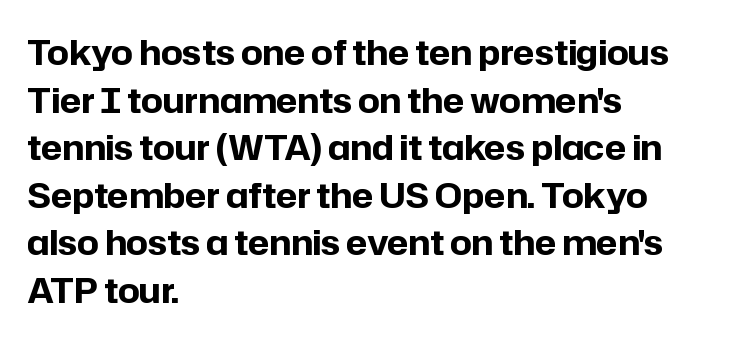
The image shows 34 px bold sans-serif type, upright; set left-aligned, normal line spacing (1.4x), normal letter spacing, not underlined; low stroke contrast and a medium x-height.
